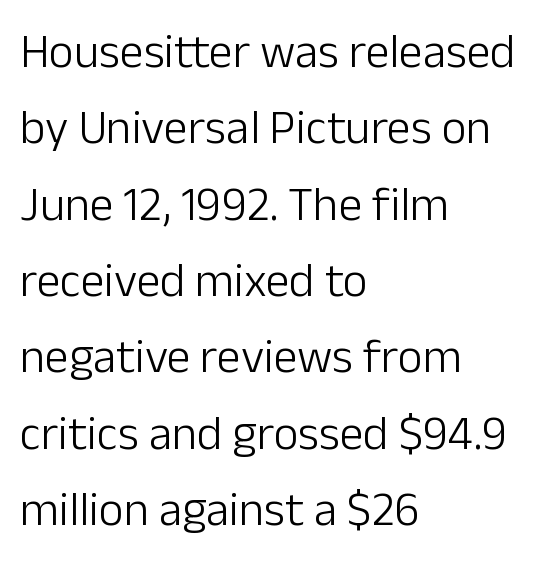
Q: Is the text bold? A: No.
Q: Is the text italic (slanted)? A: No, it is upright.
Q: Is the typeface a serif or a sans-serif typeface? A: Sans-serif.
Q: Is the text underlined? A: No.
Q: How is the paragraph aligned? A: Left-aligned.
Q: Is the spacing between letters normal or unusually wide? A: Normal.
Q: Is the spacing between lines tight, normal or loose? A: Normal.
Q: Width (condensed, normal, or wide)? A: Normal.
Q: Stroke contrast? A: Low.
Q: x-height? A: Medium.
Q: Monospaced? A: No.
